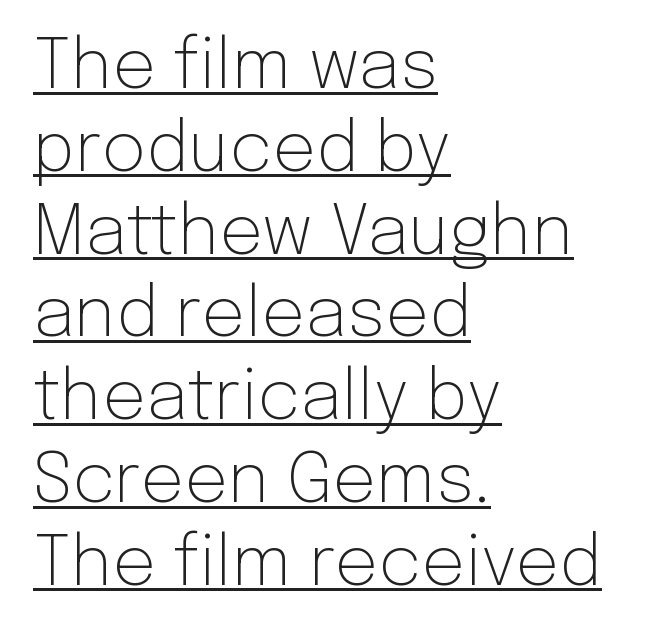
{"serif": "no", "italic": "no", "bold": "no", "weight": "light", "width": "normal", "stroke_contrast": "low", "x_height": "medium", "monospaced": "no", "underline": "yes", "align": "left", "line_spacing_ratio": 1.2, "letter_spacing": "normal", "letter_spacing_em": 0.0, "glyph_px": 69}
